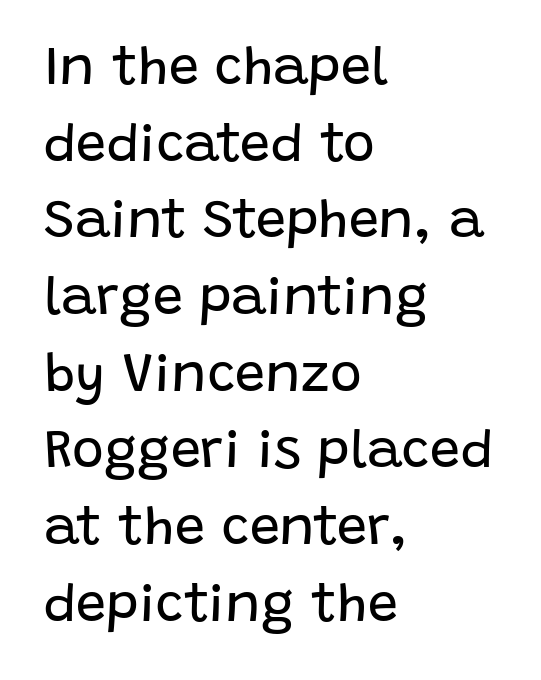
The image shows 54 px regular-weight sans-serif type, upright; set left-aligned, normal line spacing (1.42x), normal letter spacing, not underlined; low stroke contrast and a large x-height.
